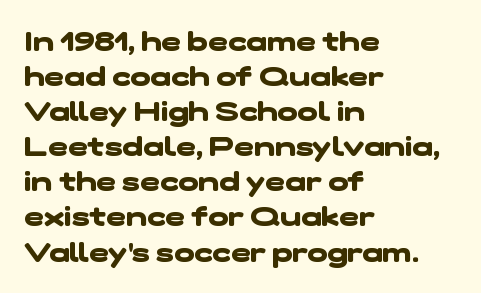
Q: Is the text bold? A: Yes.
Q: Is the text underlined? A: No.
Q: How is the paragraph aligned? A: Left-aligned.
Q: Is the spacing between letters normal or unusually wide? A: Normal.
Q: Is the spacing between lines tight, normal or loose? A: Normal.
